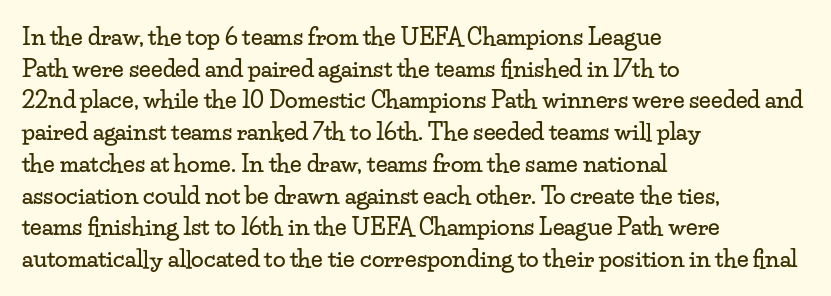
The image shows 23 px text type, upright; set left-aligned, normal line spacing (1.38x), normal letter spacing, not underlined.
